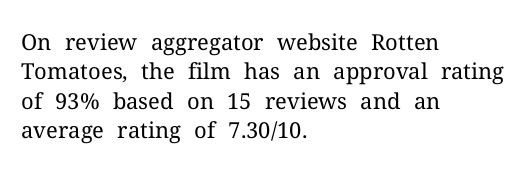
Q: Is the text bold? A: No.
Q: Is the text italic (slanted)? A: No, it is upright.
Q: Is the text underlined? A: No.
Q: How is the paragraph aligned? A: Left-aligned.
Q: Is the spacing between letters normal or unusually wide? A: Normal.
Q: Is the spacing between lines tight, normal or loose? A: Normal.
